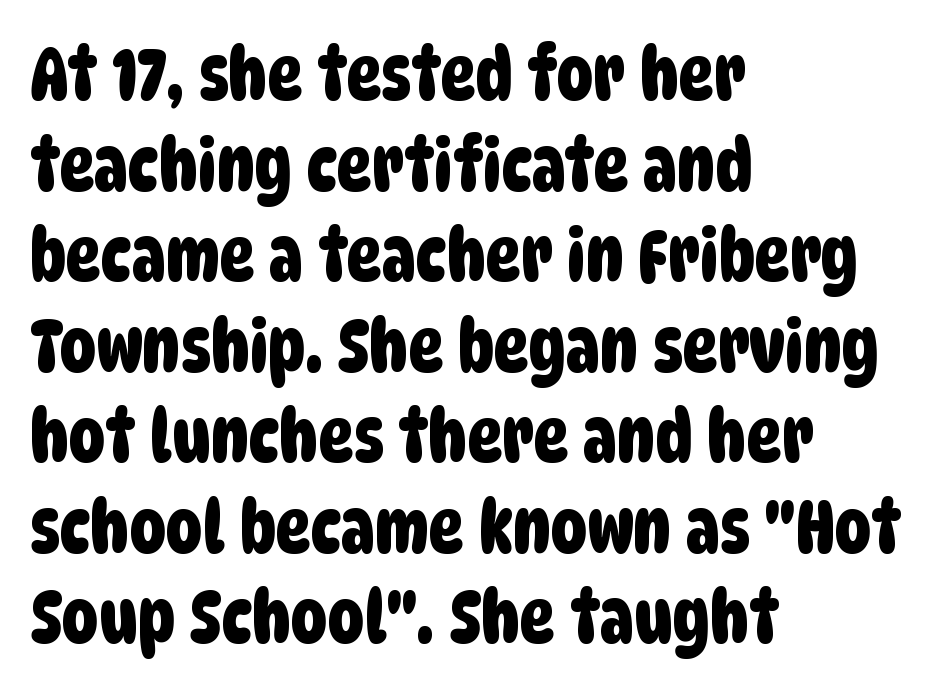
The image shows 73 px condensed sans-serif type; set left-aligned, line spacing 1.24x, normal letter spacing, not underlined; low stroke contrast and a large x-height.
